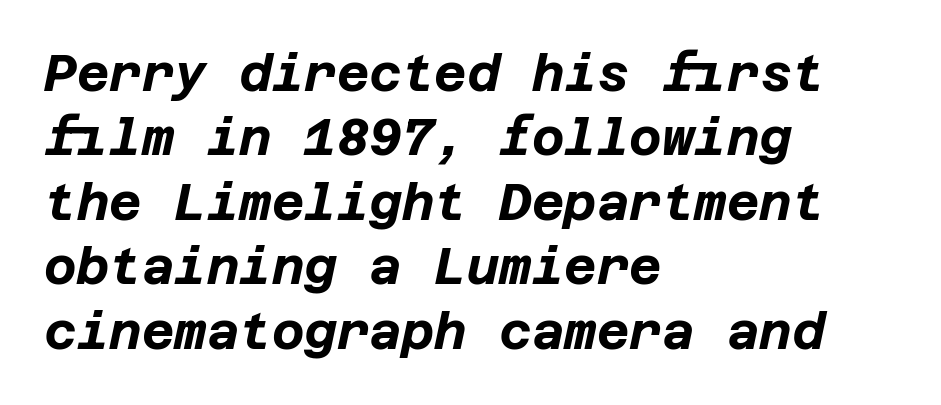
{"italic": "yes", "lean": "right", "slant_degrees": 12, "bold": "yes", "weight": "bold", "width": "normal", "stroke_contrast": "low", "x_height": "large", "underline": "no", "align": "left", "line_spacing": "normal", "line_spacing_ratio": 1.29, "letter_spacing": "normal", "letter_spacing_em": 0.0, "glyph_px": 50}
